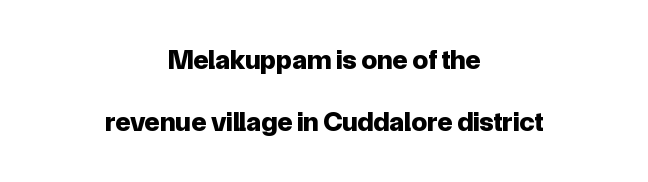
The image shows 28 px bold sans-serif type, upright; set centered, loose line spacing (2.22x), normal letter spacing, not underlined; low stroke contrast and a medium x-height.
